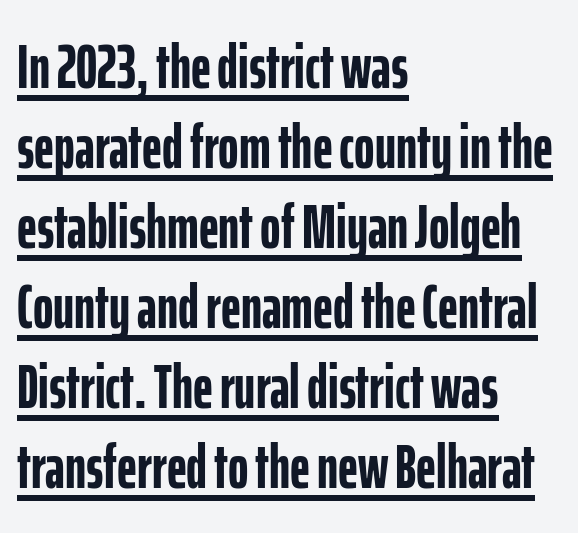
The rendering keeps characters at their native spacing. The rendering uses natural spacing where letterforms have individual widths. Line spacing here is normal. The typography opts for an upright posture over an oblique one. Left-aligned paragraph, ragged on the right. Underlined type.
